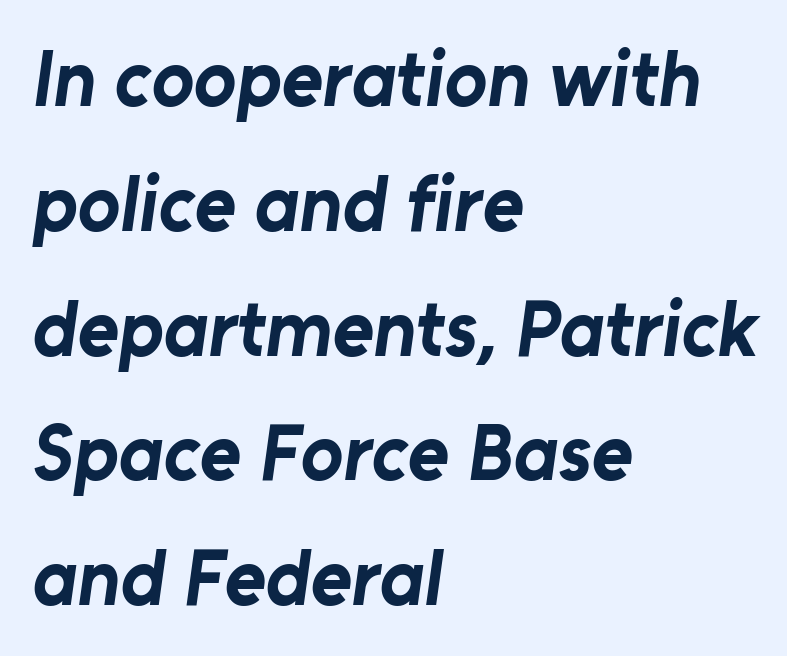
{"serif": "no", "bold": "yes", "weight": "bold", "width": "normal", "stroke_contrast": "low", "x_height": "medium", "monospaced": "no", "underline": "no", "align": "left", "line_spacing": "normal", "line_spacing_ratio": 1.58, "letter_spacing": "normal", "letter_spacing_em": 0.0, "glyph_px": 79}
